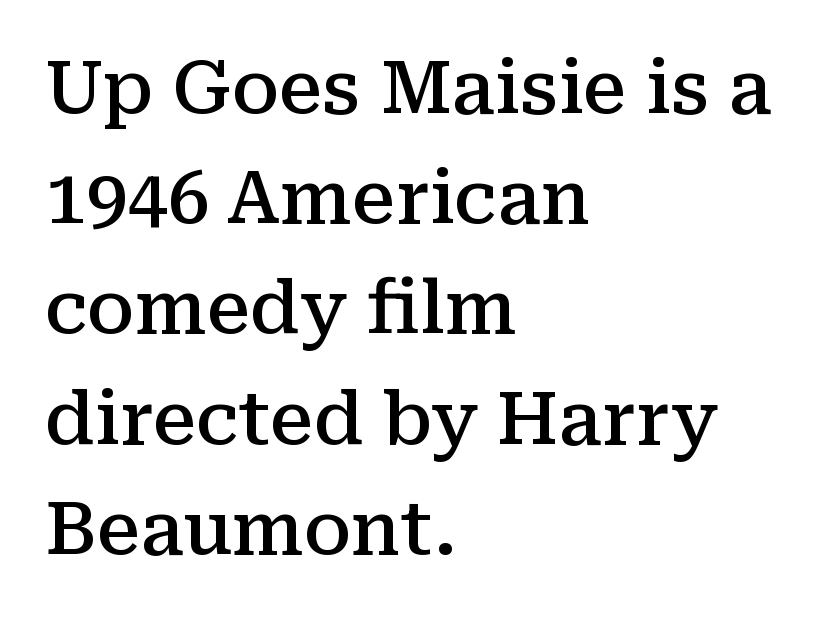
The image shows 73 px semibold serif type, upright; set left-aligned, normal line spacing (1.51x), normal letter spacing, not underlined; medium stroke contrast and a medium x-height.
